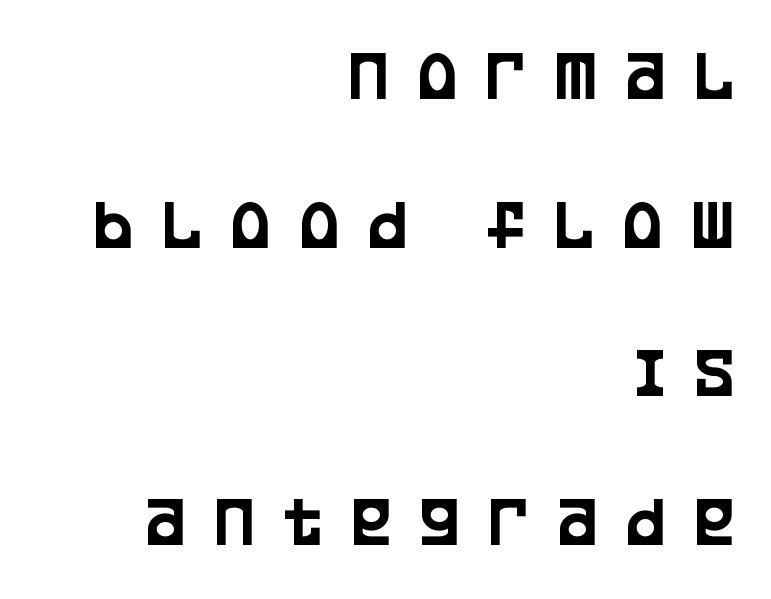
Q: Is the text italic (slanted)? A: No, it is upright.
Q: Is the typeface a serif or a sans-serif typeface? A: Sans-serif.
Q: Is the text underlined? A: No.
Q: How is the paragraph aligned? A: Right-aligned.
Q: Is the spacing between letters normal or unusually wide? A: Unusually wide.
Q: Is the spacing between lines tight, normal or loose? A: Loose.
Q: Width (condensed, normal, or wide)? A: Condensed.
Q: Stroke contrast? A: Low.
Q: x-height? A: Large.
Q: Monospaced? A: No.
